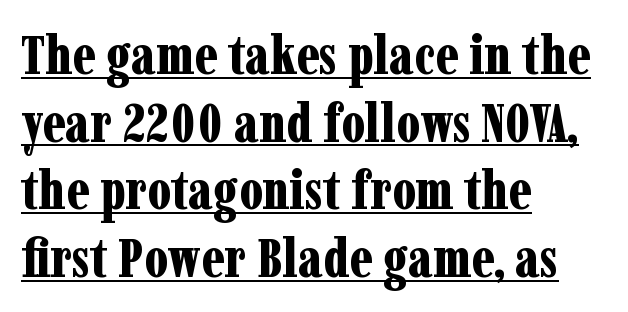
The image shows 55 px bold, condensed serif type, upright; set left-aligned, line spacing 1.23x, normal letter spacing, underlined; low stroke contrast and a medium x-height.
